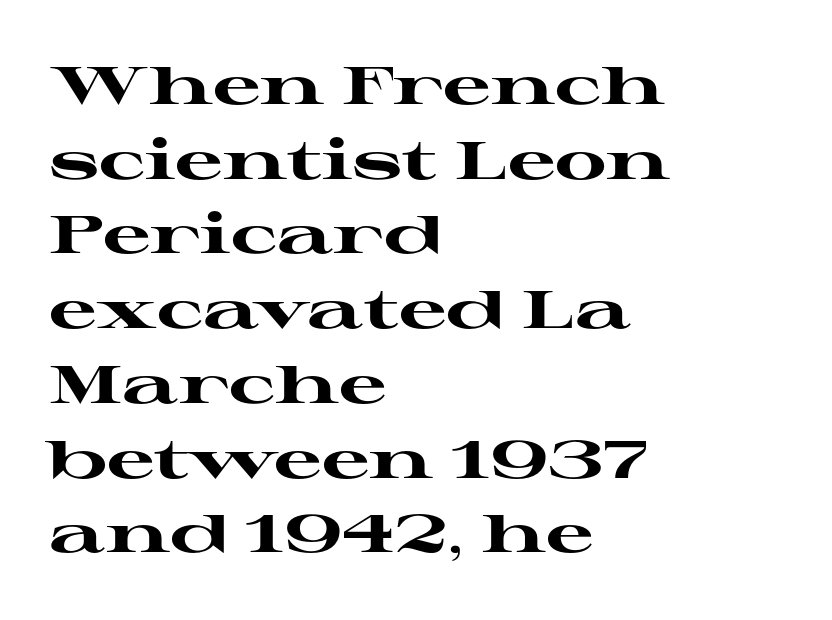
The image shows 53 px heavy, wide serif type, upright; set left-aligned, normal line spacing (1.41x), normal letter spacing, not underlined; high stroke contrast and a medium x-height.
